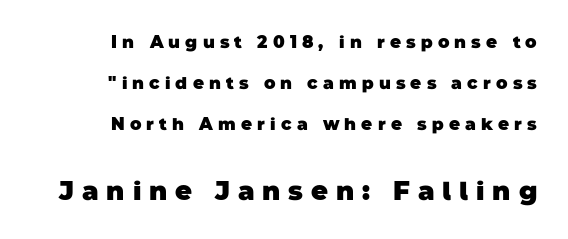
You could only call the tracking loose — the letters float apart. This rendering features lettering with no underline. Size contrast runs from small at the top to large at the bottom. A flush-right, rag-left setting is used for this passage. You could fit nearly another row in the gap between these rows. Strong, thick strokes mark this as bold type.
